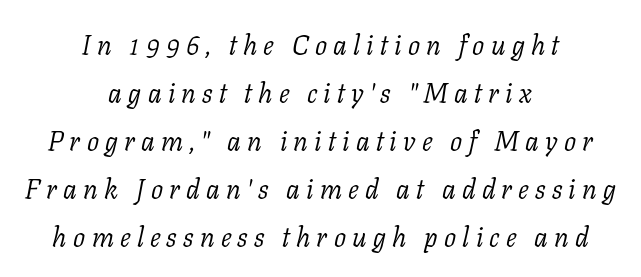
{"italic": "yes", "lean": "right", "slant_degrees": 11, "bold": "no", "underline": "no", "align": "center", "line_spacing_ratio": 1.78, "letter_spacing": "wide", "letter_spacing_em": 0.23, "glyph_px": 27}
